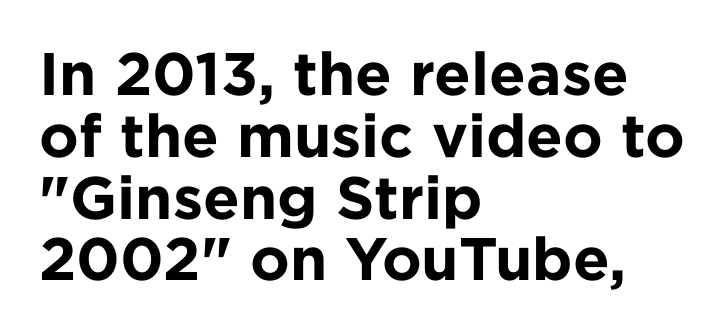
{"serif": "no", "italic": "no", "bold": "yes", "weight": "bold", "width": "normal", "stroke_contrast": "low", "x_height": "medium", "monospaced": "no", "underline": "no", "align": "left", "line_spacing": "tight", "line_spacing_ratio": 1.03, "letter_spacing": "normal", "letter_spacing_em": 0.0, "glyph_px": 60}
